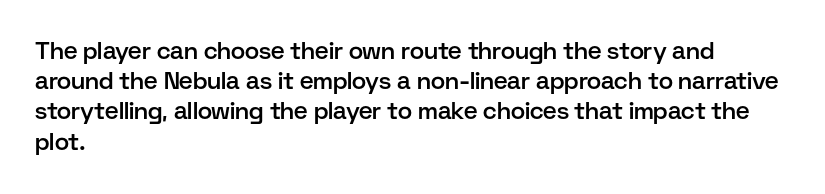
{"italic": "no", "bold": "semi", "underline": "no", "align": "left", "line_spacing": "normal", "line_spacing_ratio": 1.26, "letter_spacing": "normal", "letter_spacing_em": 0.0, "glyph_px": 24}
